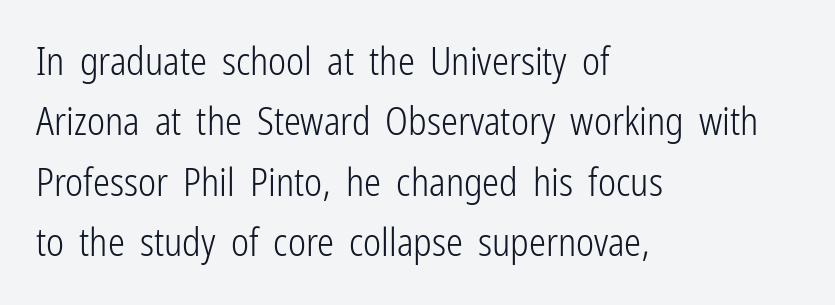
The image shows 38 px light, condensed sans-serif type, upright; set left-aligned, normal line spacing (1.59x), normal letter spacing, not underlined; low stroke contrast and a medium x-height.
